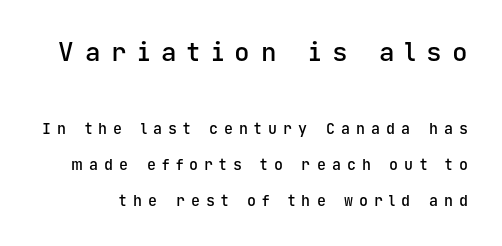
{"italic": "no", "bold": "semi", "underline": "no", "line_spacing": "loose", "line_spacing_ratio": 2.42, "letter_spacing": "wide", "letter_spacing_em": 0.41, "larger_block": "first", "size_ratio": 1.73, "glyph_px": 26}
